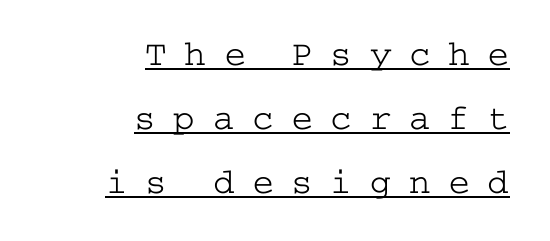
The image shows 36 px light, wide serif type, upright; set right-aligned, line spacing 1.78x, unusually wide letter spacing (+0.49 em), underlined; low stroke contrast and a medium x-height.
